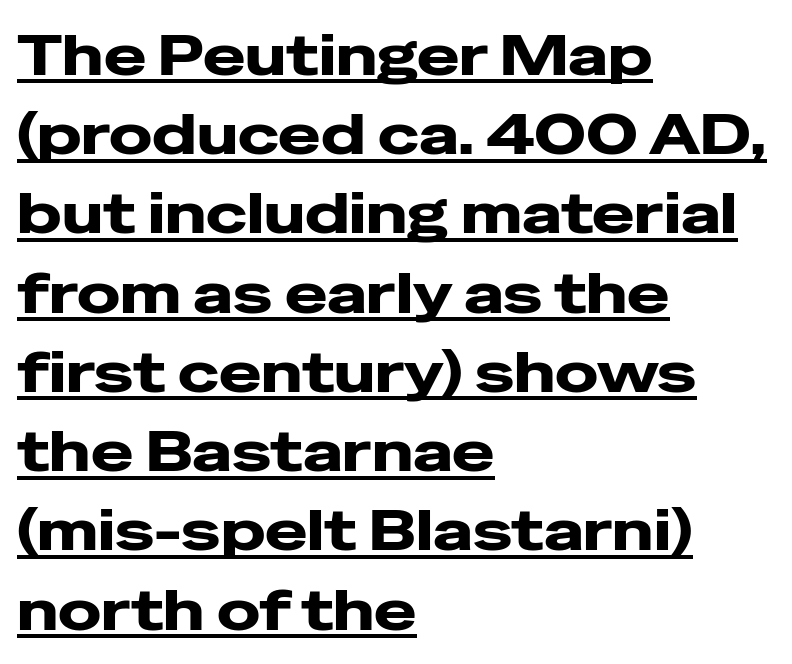
This sample uses a sans-serif face. Each letter keeps its own natural width here, so spacing adapts to shape. Inter-character spacing is left at the font's built-in metrics. The lettering holds an erect, upright posture throughout. Has an underline been added? It has.
